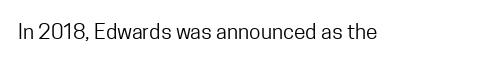
{"italic": "no", "bold": "no", "underline": "no", "letter_spacing": "normal", "letter_spacing_em": 0.0, "glyph_px": 21}
